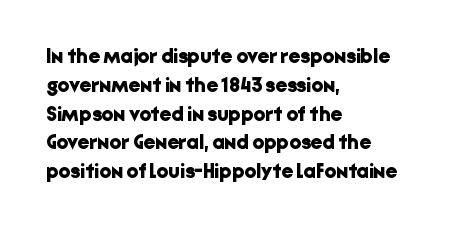
{"italic": "no", "bold": "yes", "underline": "no", "align": "left", "line_spacing": "normal", "line_spacing_ratio": 1.37, "letter_spacing": "normal", "letter_spacing_em": 0.0, "glyph_px": 21}
